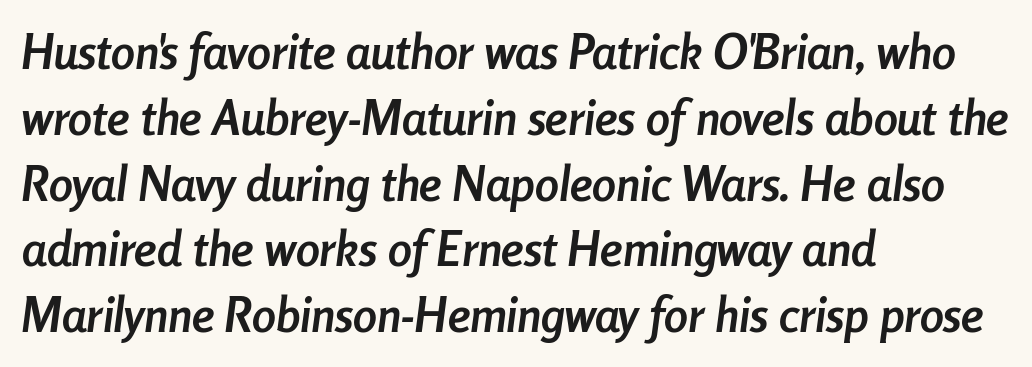
{"italic": "yes", "lean": "right", "slant_degrees": 8, "bold": "yes", "weight": "semibold", "width": "condensed", "stroke_contrast": "low", "x_height": "medium", "monospaced": "no", "underline": "no", "align": "left", "line_spacing": "normal", "line_spacing_ratio": 1.37, "letter_spacing": "normal", "letter_spacing_em": 0.0, "glyph_px": 48}
